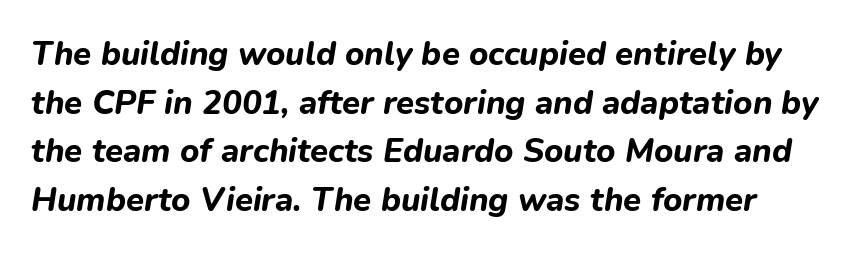
The rows are spaced the way most documents space them. Think of a printed novel: that variable character pitch is what you see here. Has an underline been added? It has not. The letterforms sit shoulder to shoulder at normal distance.
